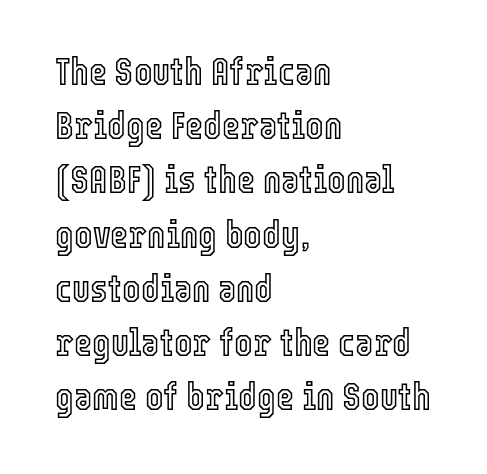
{"italic": "no", "width": "condensed", "x_height": "medium", "monospaced": "no", "underline": "no", "align": "left", "line_spacing": "normal", "line_spacing_ratio": 1.39, "letter_spacing": "normal", "letter_spacing_em": 0.0, "glyph_px": 39}
